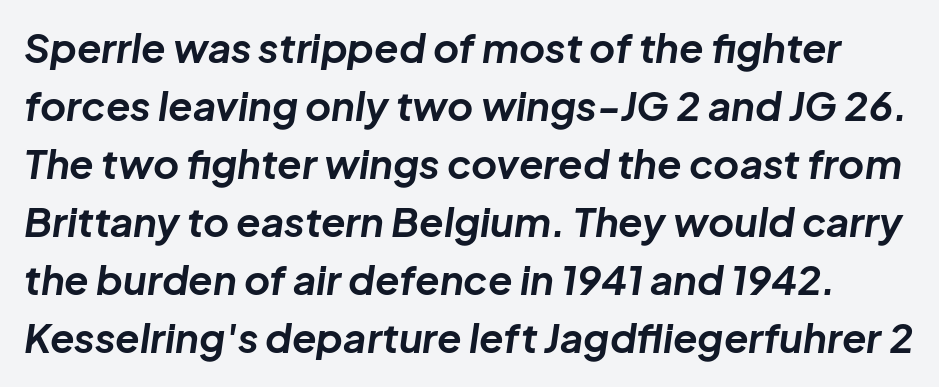
{"italic": "yes", "lean": "right", "slant_degrees": 8, "bold": "yes", "weight": "bold", "width": "normal", "stroke_contrast": "low", "x_height": "medium", "monospaced": "no", "underline": "no", "line_spacing": "normal", "line_spacing_ratio": 1.45, "letter_spacing": "normal", "letter_spacing_em": 0.0, "glyph_px": 40}
